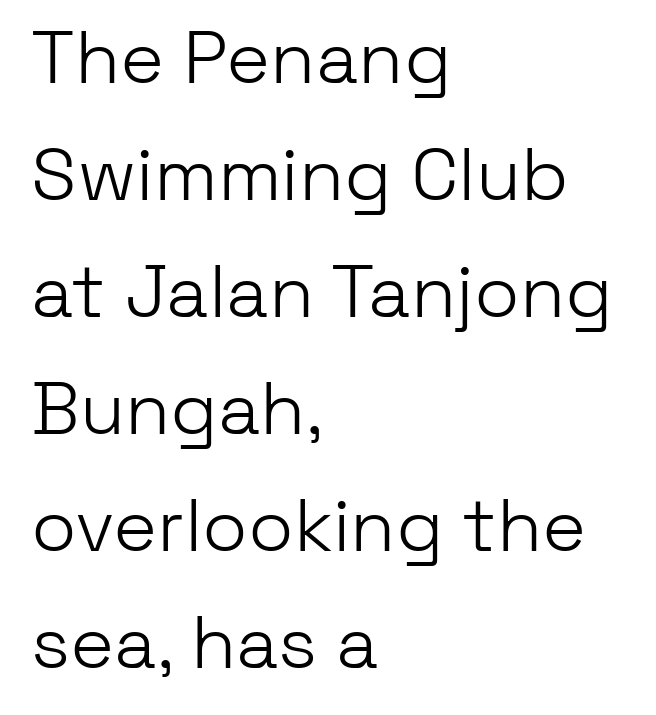
The image shows 74 px light sans-serif type, upright; set left-aligned, normal line spacing (1.58x), normal letter spacing, not underlined; low stroke contrast and a medium x-height.
